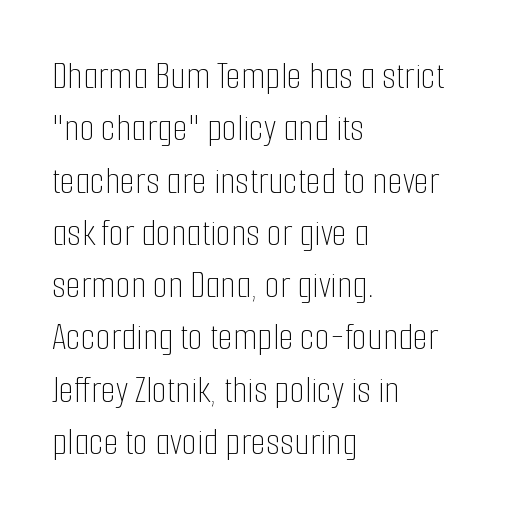
No letter is thick-stroked: the sample isn't bold. A student would call this left alignment; a typographer would say flush left, rag right. The designer left line spacing at the default. The gap between lines stays unmarked.
